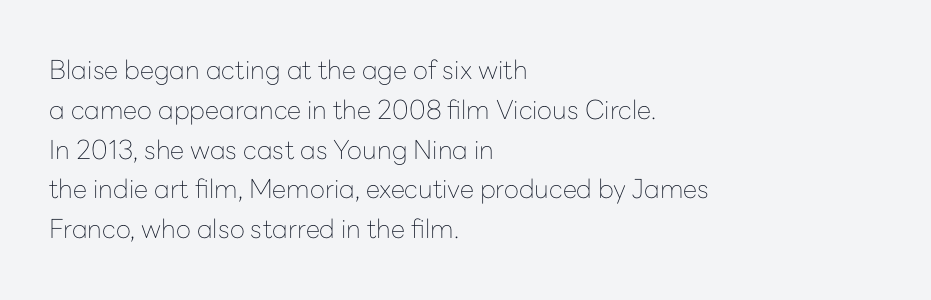
Q: Is the text bold? A: No.
Q: Is the text italic (slanted)? A: No, it is upright.
Q: Is the text underlined? A: No.
Q: How is the paragraph aligned? A: Left-aligned.
Q: Is the spacing between letters normal or unusually wide? A: Normal.
Q: Is the spacing between lines tight, normal or loose? A: Normal.
